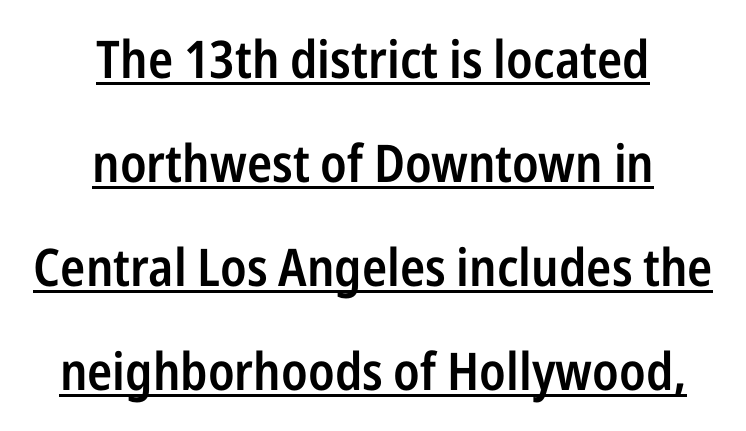
Q: Is the text bold? A: Semi-bold.
Q: Is the text italic (slanted)? A: No, it is upright.
Q: Is the typeface a serif or a sans-serif typeface? A: Sans-serif.
Q: Is the text underlined? A: Yes.
Q: How is the paragraph aligned? A: Centered.
Q: Is the spacing between letters normal or unusually wide? A: Normal.
Q: Is the spacing between lines tight, normal or loose? A: Loose.
Q: Width (condensed, normal, or wide)? A: Condensed.
Q: Stroke contrast? A: Low.
Q: x-height? A: Medium.
Q: Monospaced? A: No.
